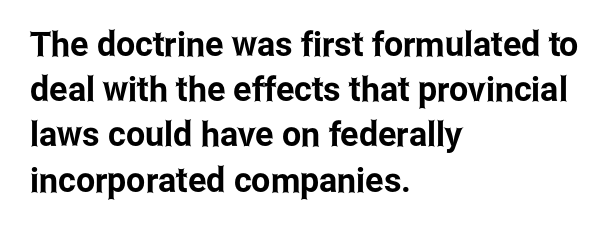
The image shows 34 px condensed sans-serif type, upright; set left-aligned, normal line spacing (1.33x), normal letter spacing, not underlined; low stroke contrast and a medium x-height.
